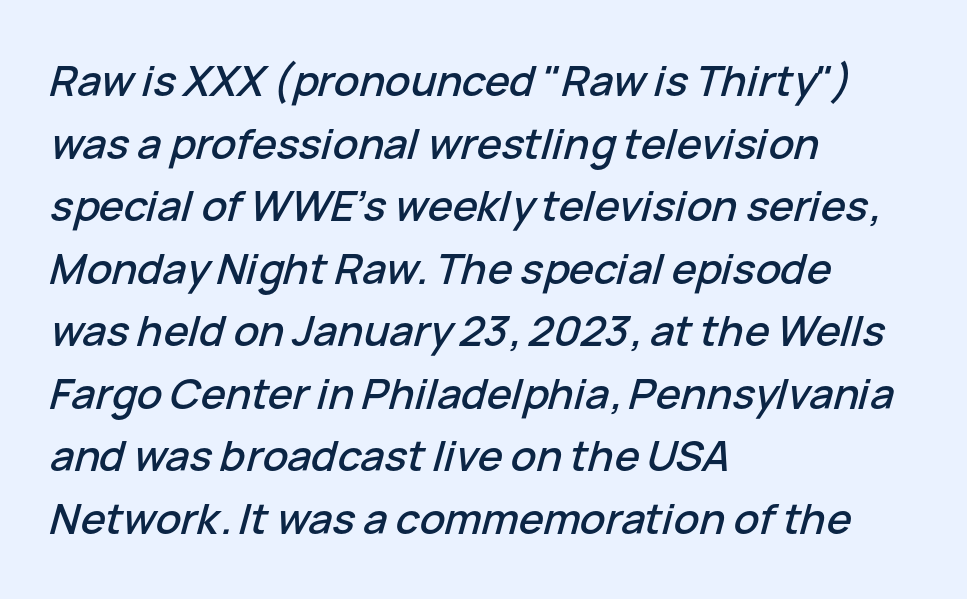
Q: Is the text italic (slanted)? A: Yes, it leans right by about 15 degrees.
Q: Is the text underlined? A: No.
Q: How is the paragraph aligned? A: Left-aligned.
Q: Is the spacing between letters normal or unusually wide? A: Normal.
Q: Is the spacing between lines tight, normal or loose? A: Normal.
Q: Width (condensed, normal, or wide)? A: Normal.
Q: Stroke contrast? A: Low.
Q: x-height? A: Medium.
Q: Monospaced? A: No.
